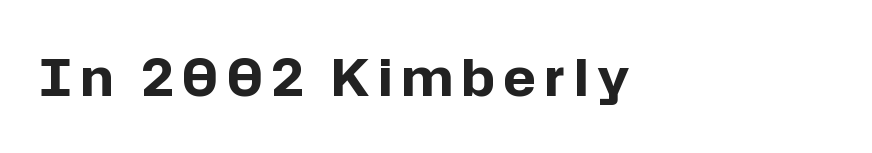
Q: Is the text bold? A: Yes.
Q: Is the text italic (slanted)? A: No, it is upright.
Q: Is the typeface a serif or a sans-serif typeface? A: Sans-serif.
Q: Is the text underlined? A: No.
Q: How is the paragraph aligned? A: Left-aligned.
Q: Width (condensed, normal, or wide)? A: Normal.
Q: Stroke contrast? A: Low.
Q: x-height? A: Medium.
Q: Monospaced? A: No.
